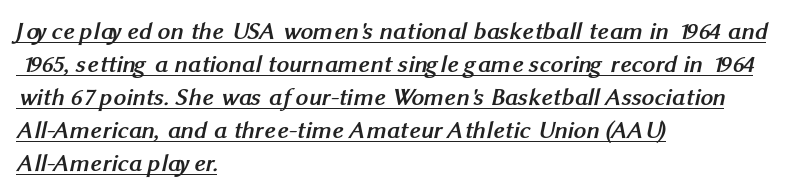
Q: Is the text bold? A: Yes.
Q: Is the text underlined? A: Yes.
Q: How is the paragraph aligned? A: Left-aligned.
Q: Is the spacing between letters normal or unusually wide? A: Normal.
Q: Is the spacing between lines tight, normal or loose? A: Normal.
